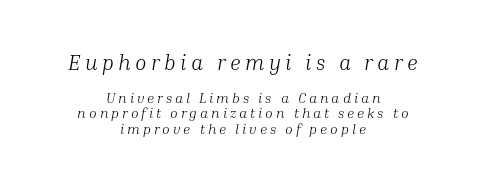
{"italic": "yes", "lean": "right", "slant_degrees": 10, "bold": "no", "underline": "no", "align": "center", "line_spacing": "tight", "line_spacing_ratio": 1.1, "letter_spacing": "wide", "letter_spacing_em": 0.21, "larger_block": "first", "size_ratio": 1.5, "glyph_px": 21}
